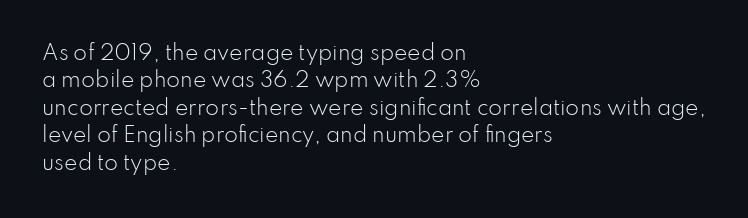
Caption: standard tracking, unaltered. Alignment: flush left. Line spacing here is normal. Weight: not bold — regular or lighter.
